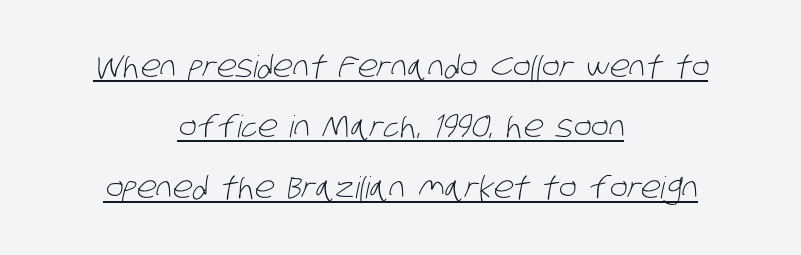
This sample carries an underscore along the baseline area. Stroke terminals: plain, sans-serif. These lines are rendered in a variable-pitch font. Ink coverage per letter is moderate at most. The compositor balanced each line on the midline.
